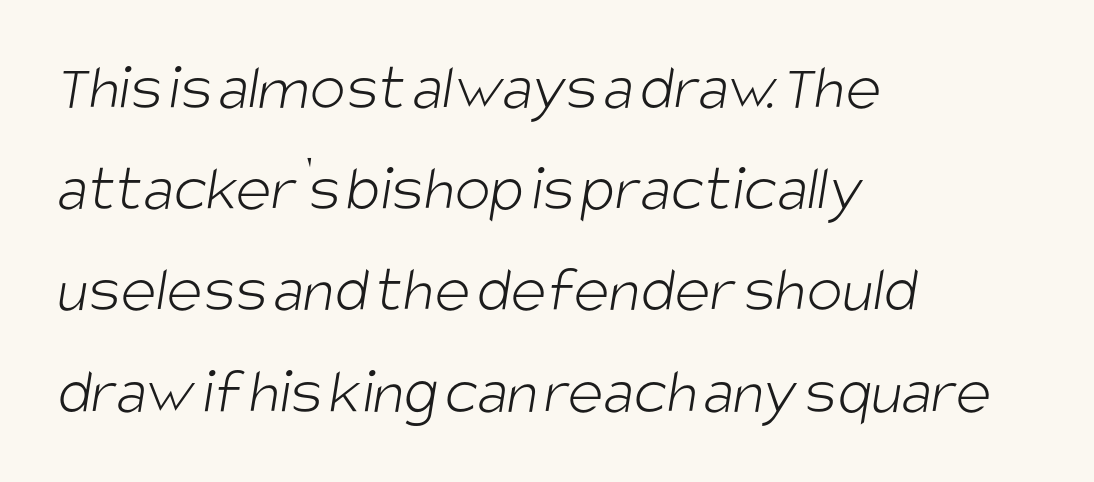
One glance says typical: line gaps are just what's usual. No chunkiness to these letters — they're not bold. Look at the bottom of the vertical strokes: they stop flat, with no serifs. Spacing verdict: proportional, widths tailored to each character. Default kerning and tracking; the words read as compact shapes.
